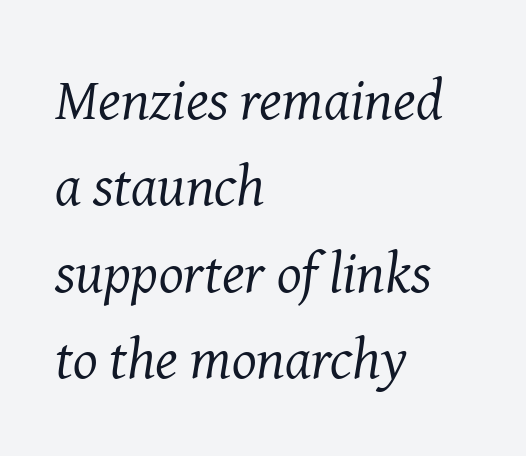
{"serif": "yes", "italic": "yes", "lean": "right", "slant_degrees": 8, "bold": "no", "weight": "regular", "width": "normal", "stroke_contrast": "medium", "x_height": "medium", "monospaced": "no", "underline": "no", "align": "left", "line_spacing": "normal", "line_spacing_ratio": 1.49, "letter_spacing": "normal", "letter_spacing_em": 0.0, "glyph_px": 58}
